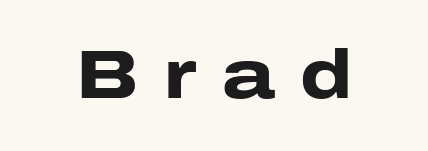
It's the straight-up-and-down kind of type. The glyphs in this specimen are sans serif. The letterforms stand isolated, each surrounded by extra space. Heavy, bold letterforms. Each row of text sits above clean, open space.
